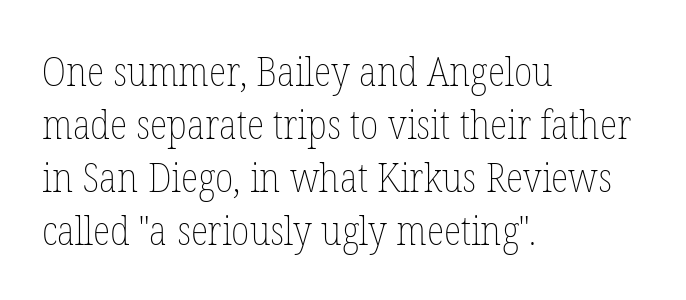
Q: Is the text bold? A: No.
Q: Is the text italic (slanted)? A: No, it is upright.
Q: Is the text underlined? A: No.
Q: How is the paragraph aligned? A: Left-aligned.
Q: Is the spacing between letters normal or unusually wide? A: Normal.
Q: Is the spacing between lines tight, normal or loose? A: Normal.
Q: Width (condensed, normal, or wide)? A: Condensed.
Q: Stroke contrast? A: Low.
Q: x-height? A: Medium.
Q: Monospaced? A: No.
